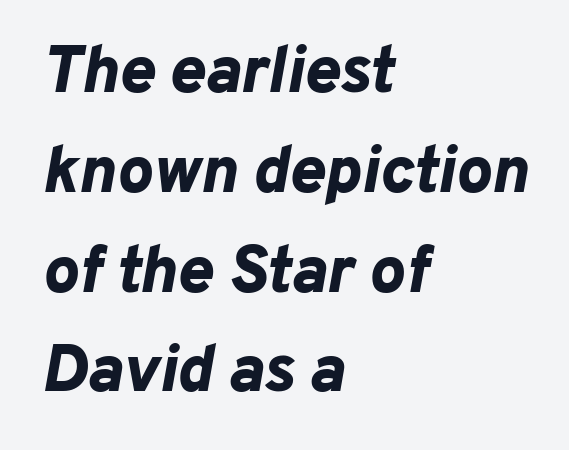
Q: Is the text bold? A: Yes.
Q: Is the text italic (slanted)? A: Yes, it leans right by about 10 degrees.
Q: Is the text underlined? A: No.
Q: How is the paragraph aligned? A: Left-aligned.
Q: Is the spacing between letters normal or unusually wide? A: Normal.
Q: Is the spacing between lines tight, normal or loose? A: Normal.
Q: Width (condensed, normal, or wide)? A: Normal.
Q: Stroke contrast? A: Low.
Q: x-height? A: Medium.
Q: Monospaced? A: No.
